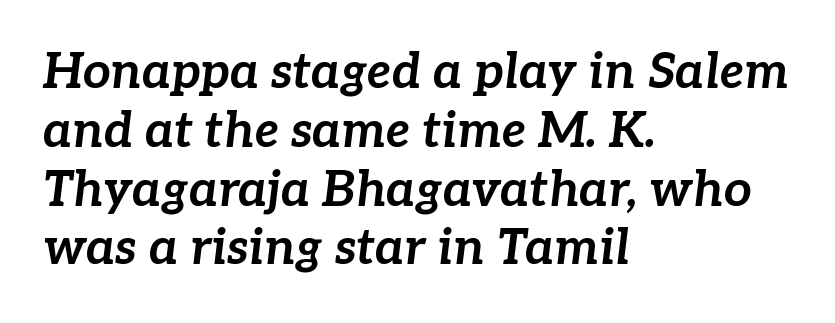
{"italic": "yes", "lean": "right", "slant_degrees": 7, "bold": "yes", "weight": "bold", "width": "normal", "stroke_contrast": "low", "x_height": "medium", "monospaced": "no", "underline": "no", "align": "left", "line_spacing_ratio": 1.2, "letter_spacing": "normal", "letter_spacing_em": 0.0, "glyph_px": 49}
